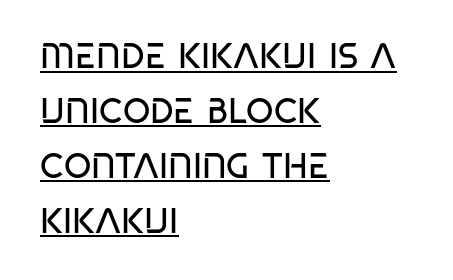
Q: Is the text bold? A: No.
Q: Is the typeface a serif or a sans-serif typeface? A: Sans-serif.
Q: Is the text underlined? A: Yes.
Q: How is the paragraph aligned? A: Left-aligned.
Q: Is the spacing between letters normal or unusually wide? A: Normal.
Q: Is the spacing between lines tight, normal or loose? A: Normal.
Q: Width (condensed, normal, or wide)? A: Condensed.
Q: Stroke contrast? A: Low.
Q: x-height? A: Large.
Q: Monospaced? A: No.
